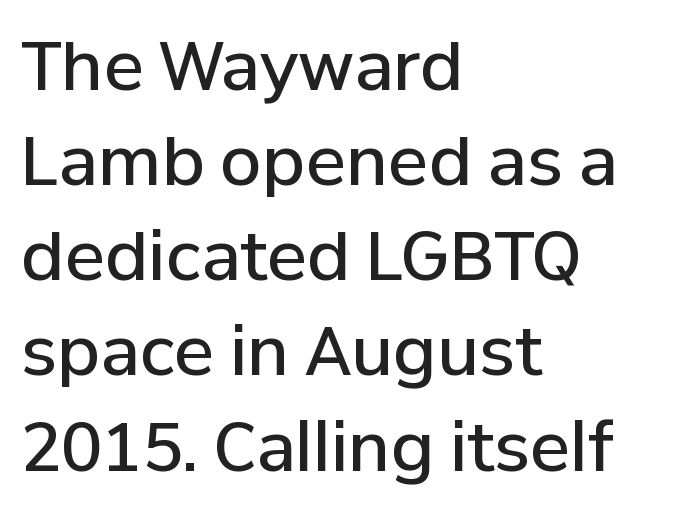
Q: Is the text bold? A: Semi-bold.
Q: Is the text italic (slanted)? A: No, it is upright.
Q: Is the typeface a serif or a sans-serif typeface? A: Sans-serif.
Q: Is the text underlined? A: No.
Q: How is the paragraph aligned? A: Left-aligned.
Q: Is the spacing between letters normal or unusually wide? A: Normal.
Q: Is the spacing between lines tight, normal or loose? A: Normal.
Q: Width (condensed, normal, or wide)? A: Normal.
Q: Stroke contrast? A: Low.
Q: x-height? A: Medium.
Q: Monospaced? A: No.
